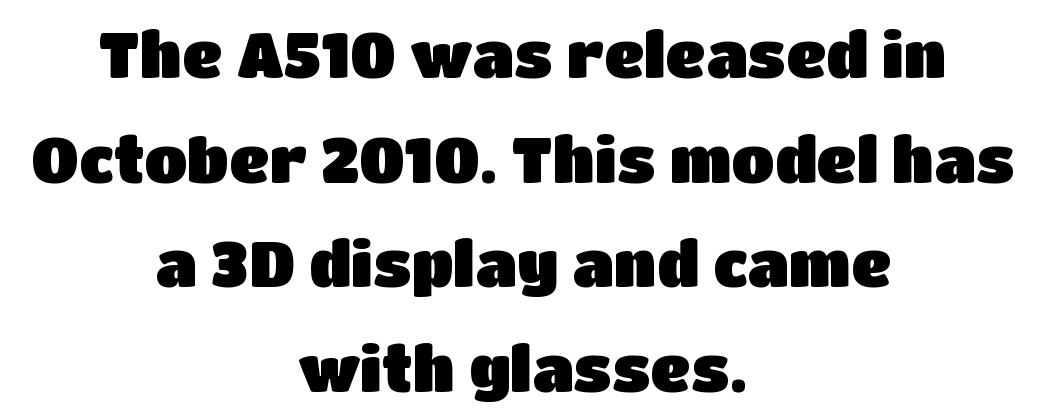
Q: Is the text italic (slanted)? A: No, it is upright.
Q: Is the typeface a serif or a sans-serif typeface? A: Sans-serif.
Q: Is the text underlined? A: No.
Q: How is the paragraph aligned? A: Centered.
Q: Is the spacing between letters normal or unusually wide? A: Normal.
Q: Is the spacing between lines tight, normal or loose? A: Normal.
Q: Width (condensed, normal, or wide)? A: Normal.
Q: Stroke contrast? A: Low.
Q: x-height? A: Large.
Q: Monospaced? A: No.
